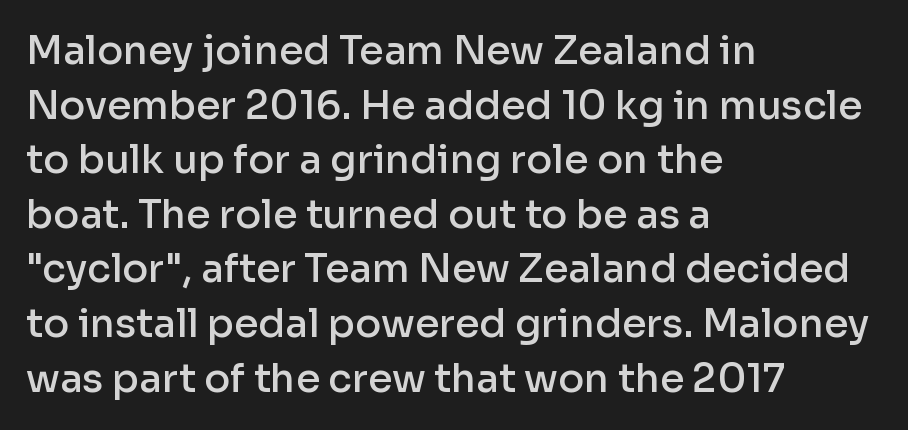
{"serif": "no", "italic": "no", "bold": "semi", "weight": "semibold", "width": "normal", "stroke_contrast": "low", "x_height": "medium", "monospaced": "no", "underline": "no", "align": "left", "line_spacing": "normal", "line_spacing_ratio": 1.4, "letter_spacing": "normal", "letter_spacing_em": 0.0, "glyph_px": 39}
